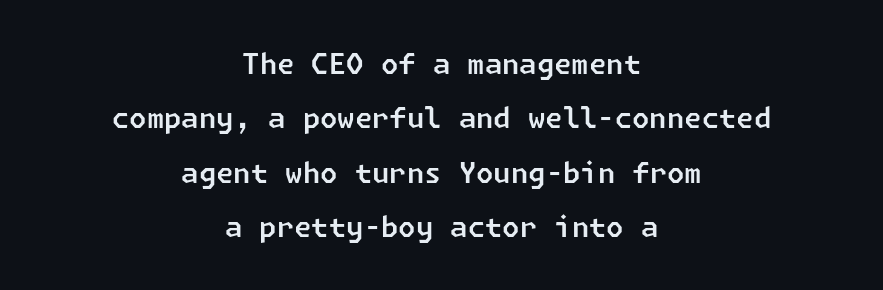
Bare-footed words on every line. The typesetter chose a symmetrical, centered arrangement here. Here the glyphs are tracked normally, forming tight word shapes. I'd call this a sans setting — the letters go barefoot. Whoever set this chose breathing room over compactness in the vertical rhythm.
